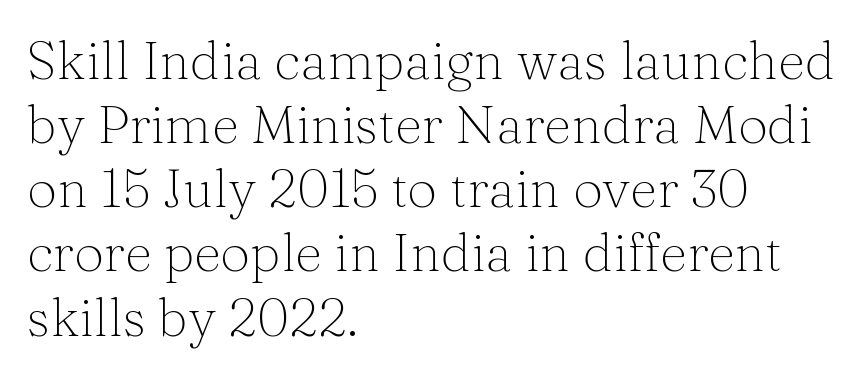
The image shows 53 px light serif type, upright; set left-aligned, line spacing 1.21x, normal letter spacing, not underlined; medium stroke contrast and a medium x-height.
